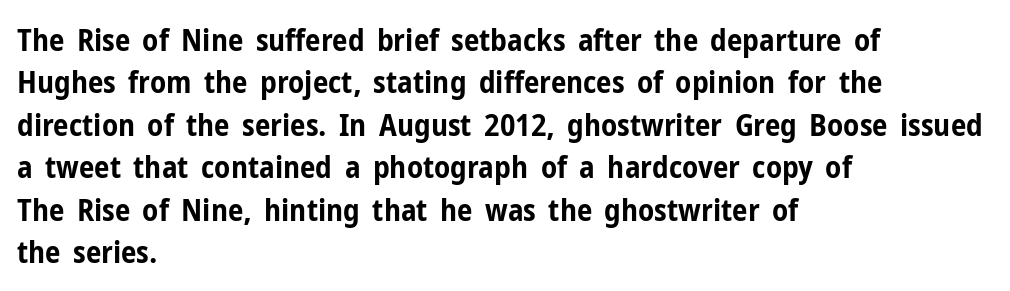
Q: Is the text bold? A: Yes.
Q: Is the text italic (slanted)? A: No, it is upright.
Q: Is the typeface a serif or a sans-serif typeface? A: Sans-serif.
Q: Is the text underlined? A: No.
Q: How is the paragraph aligned? A: Left-aligned.
Q: Is the spacing between letters normal or unusually wide? A: Normal.
Q: Is the spacing between lines tight, normal or loose? A: Normal.
Q: Width (condensed, normal, or wide)? A: Condensed.
Q: Stroke contrast? A: Low.
Q: x-height? A: Medium.
Q: Monospaced? A: No.
